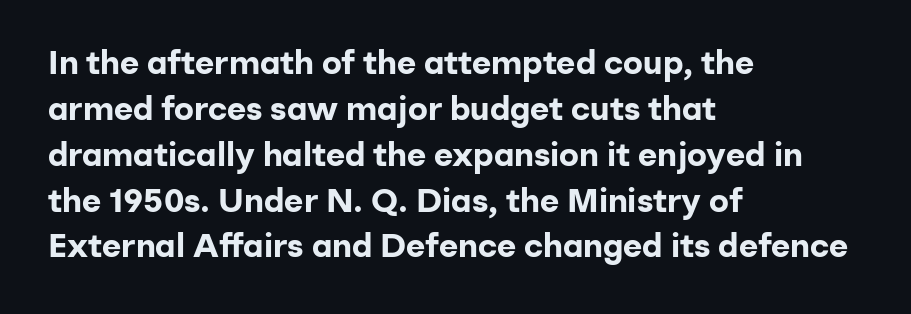
{"serif": "no", "italic": "no", "bold": "yes", "weight": "bold", "width": "normal", "stroke_contrast": "low", "x_height": "medium", "monospaced": "no", "underline": "no", "align": "left", "line_spacing": "normal", "line_spacing_ratio": 1.39, "letter_spacing": "normal", "letter_spacing_em": 0.0, "glyph_px": 33}
